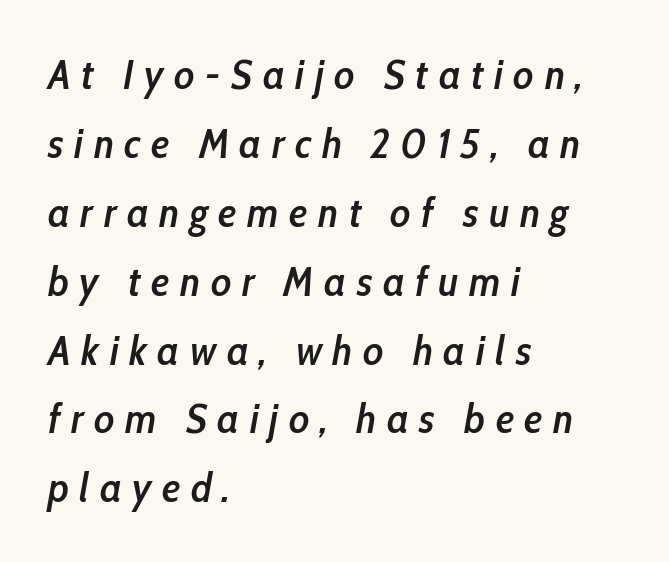
Weight check: semibold — heavier than regular, not quite bold. Reading down the column, the eye jumps a familiar distance to each next line. Here the designer chose a conventional face with non-uniform glyph widths. Yep, that's italic — everything's leaning. The type is letterspaced generously, with wide tracking. The words here are not underlined.
